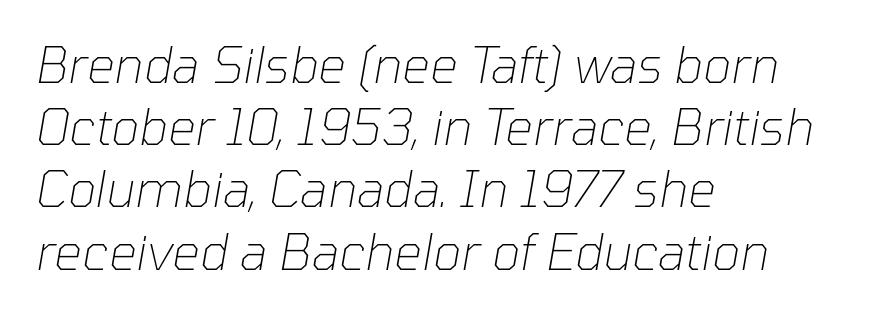
{"italic": "yes", "lean": "right", "slant_degrees": 10, "bold": "no", "weight": "thin", "width": "normal", "stroke_contrast": "low", "x_height": "medium", "monospaced": "no", "underline": "no", "align": "left", "line_spacing": "normal", "line_spacing_ratio": 1.27, "letter_spacing": "normal", "letter_spacing_em": 0.0, "glyph_px": 49}
